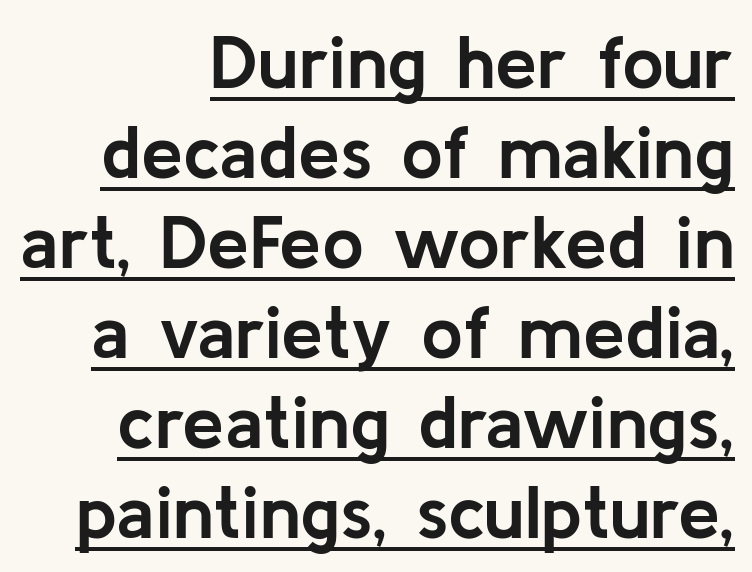
Q: Is the text bold? A: Yes.
Q: Is the text italic (slanted)? A: No, it is upright.
Q: Is the typeface a serif or a sans-serif typeface? A: Sans-serif.
Q: Is the text underlined? A: Yes.
Q: Is the spacing between letters normal or unusually wide? A: Normal.
Q: Width (condensed, normal, or wide)? A: Normal.
Q: Stroke contrast? A: Low.
Q: x-height? A: Medium.
Q: Monospaced? A: No.
